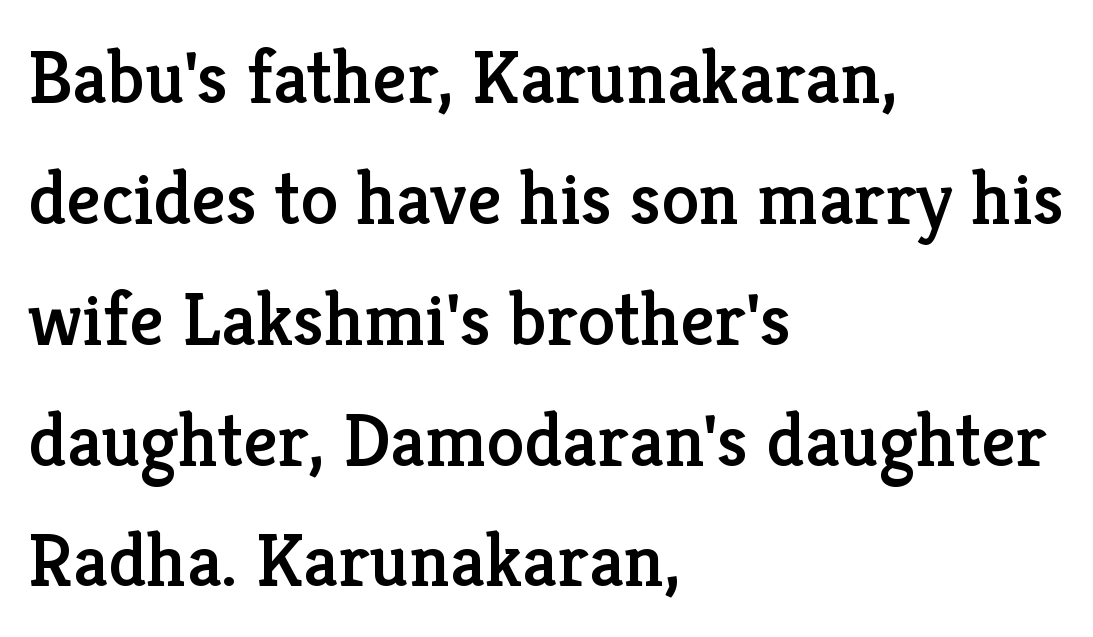
Spacing verdict: proportional, widths tailored to each character. Spacing between characters is what you'd get straight out of the box. Vertically, the passage feels balanced, rows spaced as you'd expect. In terms of posture, this sample is upright. Letterform terminals end in serifs throughout the passage. Horizontal alignment here is leftward, the default for most running prose.
